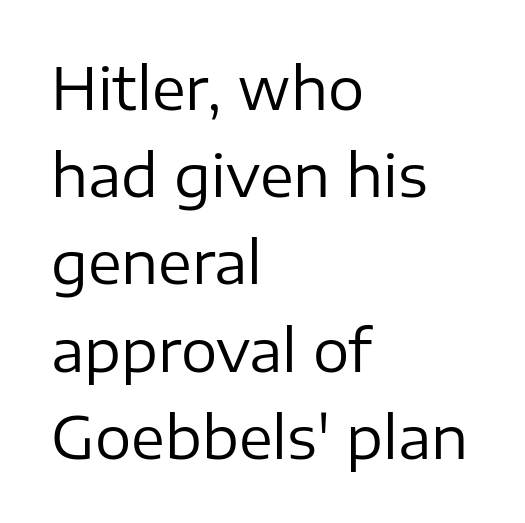
Nothing unusual about the tracking: characters are spaced as the font intends. The passage shown is typed in a proportional face where columns would drift. If you drew a ruler down the left edge, every line would touch it. The vertical gap from one line to the next is medium.
